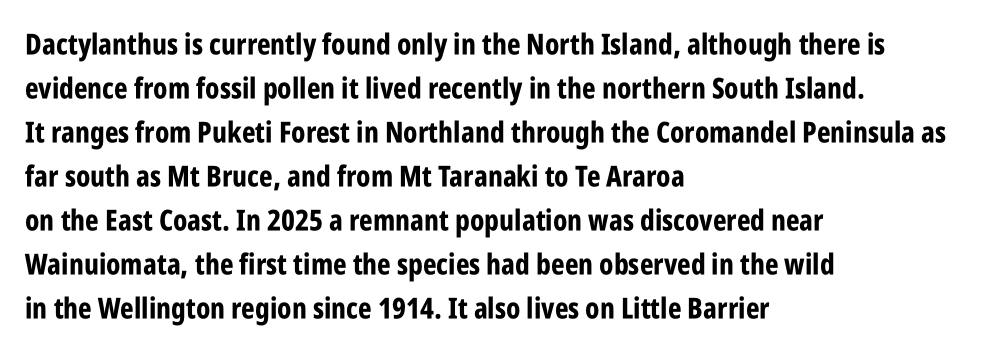
{"serif": "no", "italic": "no", "bold": "yes", "weight": "bold", "width": "condensed", "stroke_contrast": "low", "x_height": "large", "monospaced": "no", "underline": "no", "align": "left", "line_spacing": "normal", "line_spacing_ratio": 1.52, "letter_spacing": "normal", "letter_spacing_em": 0.0, "glyph_px": 29}
